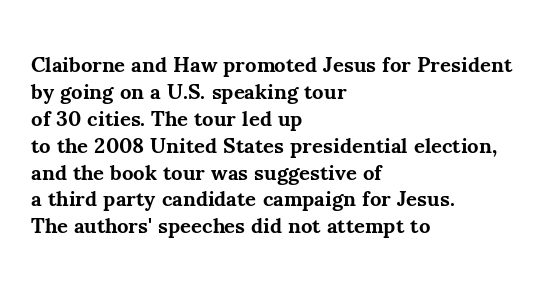
The image shows 21 px bold type, upright; set left-aligned, normal line spacing (1.28x), normal letter spacing, not underlined.
